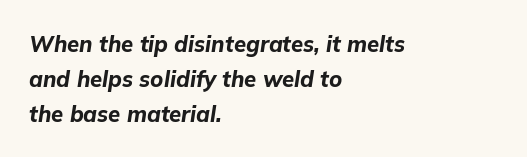
The image shows 22 px bold type, italic (leaning right); set left-aligned, normal line spacing (1.59x), normal letter spacing, not underlined.
